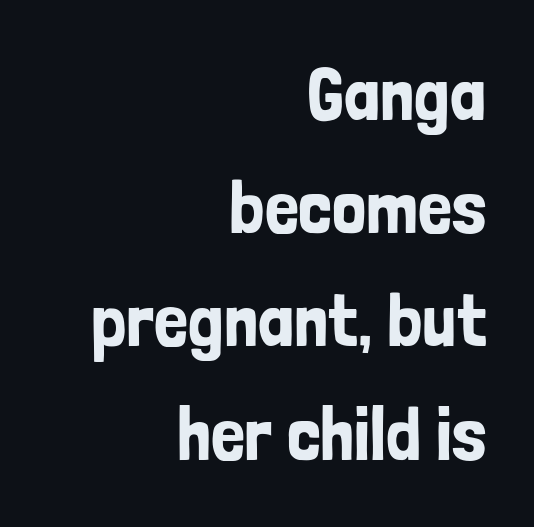
{"serif": "no", "italic": "no", "width": "condensed", "stroke_contrast": "low", "x_height": "medium", "monospaced": "no", "underline": "no", "align": "right", "line_spacing": "normal", "line_spacing_ratio": 1.49, "letter_spacing": "normal", "letter_spacing_em": 0.0, "glyph_px": 76}
